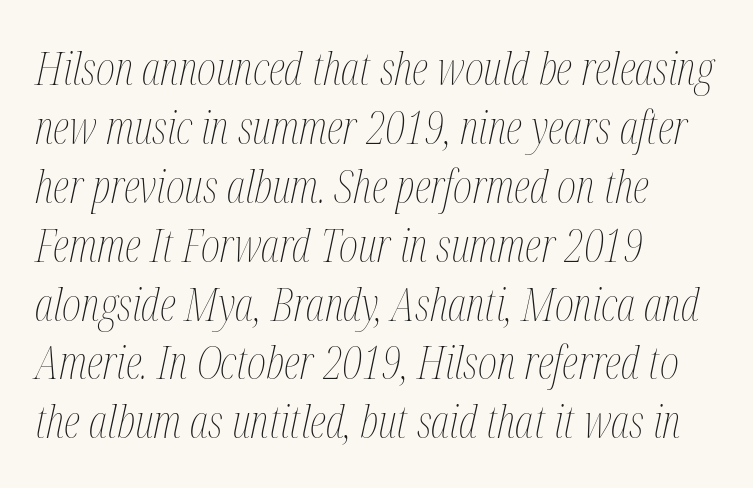
Inter-character spacing is left at the font's built-in metrics. Proportional: the letters do not fall into vertical columns. The zone under the glyphs is completely vacant. The rendering anchors every line to the left-hand side.
